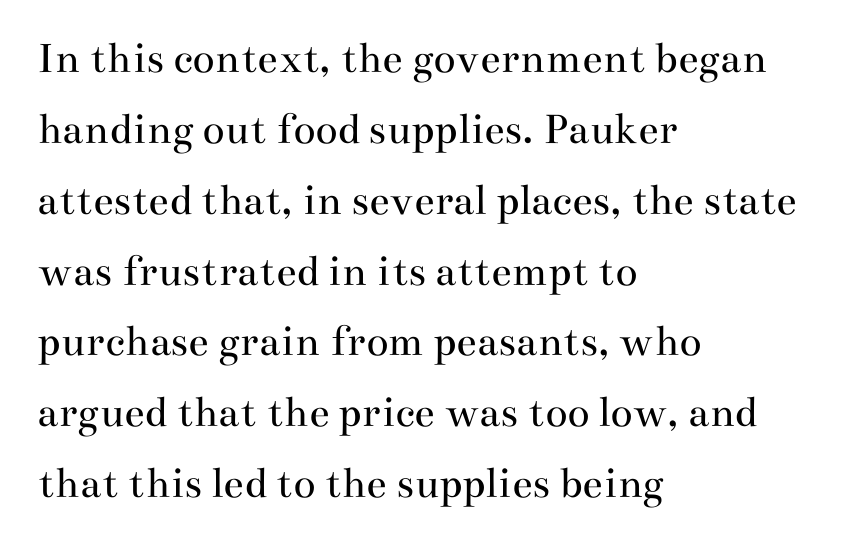
Q: Is the text bold? A: No.
Q: Is the text italic (slanted)? A: No, it is upright.
Q: Is the typeface a serif or a sans-serif typeface? A: Serif.
Q: Is the text underlined? A: No.
Q: How is the paragraph aligned? A: Left-aligned.
Q: Is the spacing between letters normal or unusually wide? A: Normal.
Q: Is the spacing between lines tight, normal or loose? A: Normal.
Q: Width (condensed, normal, or wide)? A: Wide.
Q: Stroke contrast? A: Medium.
Q: x-height? A: Small.
Q: Monospaced? A: No.
